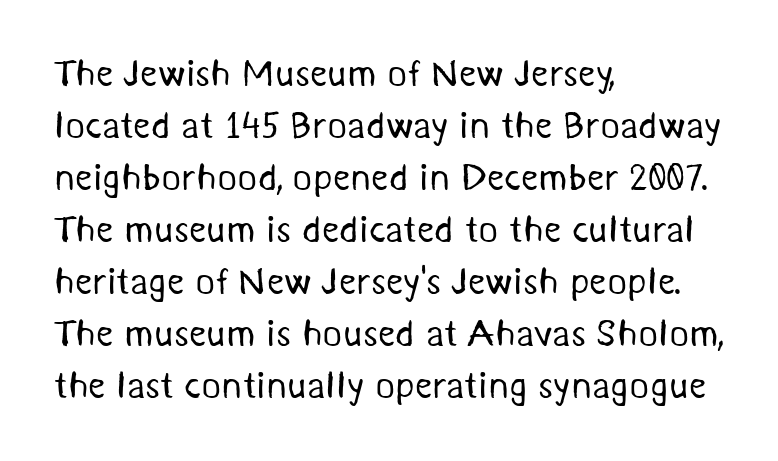
Q: Is the text bold? A: No.
Q: Is the typeface a serif or a sans-serif typeface? A: Sans-serif.
Q: Is the text underlined? A: No.
Q: How is the paragraph aligned? A: Left-aligned.
Q: Is the spacing between letters normal or unusually wide? A: Normal.
Q: Is the spacing between lines tight, normal or loose? A: Normal.
Q: Width (condensed, normal, or wide)? A: Normal.
Q: Stroke contrast? A: Medium.
Q: x-height? A: Medium.
Q: Monospaced? A: No.
